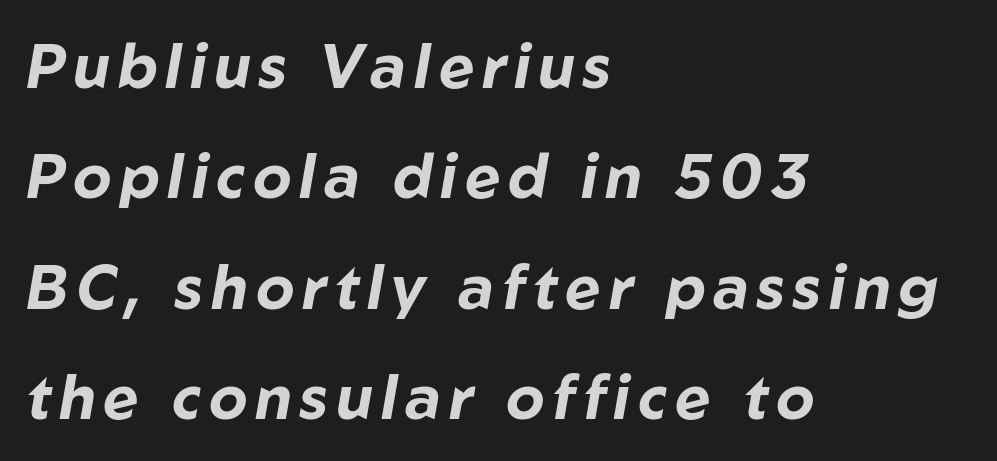
Q: Is the text bold? A: Yes.
Q: Is the text italic (slanted)? A: Yes, it leans right by about 10 degrees.
Q: Is the text underlined? A: No.
Q: How is the paragraph aligned? A: Left-aligned.
Q: Width (condensed, normal, or wide)? A: Normal.
Q: Stroke contrast? A: Low.
Q: x-height? A: Medium.
Q: Monospaced? A: No.
